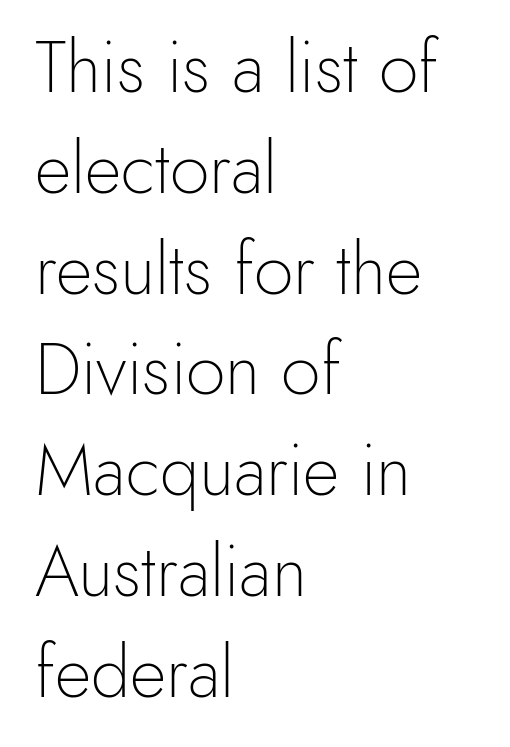
Q: Is the text bold? A: No.
Q: Is the text italic (slanted)? A: No, it is upright.
Q: Is the typeface a serif or a sans-serif typeface? A: Sans-serif.
Q: Is the text underlined? A: No.
Q: How is the paragraph aligned? A: Left-aligned.
Q: Is the spacing between letters normal or unusually wide? A: Normal.
Q: Is the spacing between lines tight, normal or loose? A: Normal.
Q: Width (condensed, normal, or wide)? A: Normal.
Q: x-height? A: Small.
Q: Monospaced? A: No.
